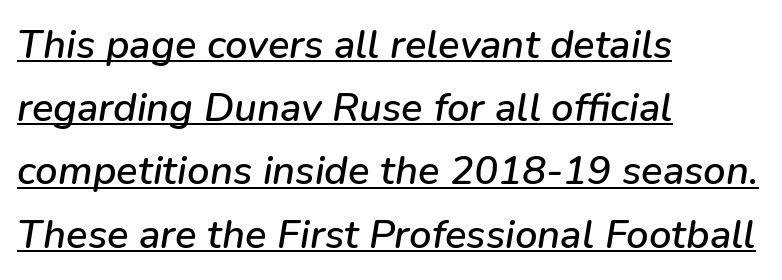
You could not count columns in this text — the font is proportionally spaced. Regular leading. An italicized treatment has been applied to the whole sample. Words appear dense and cohesive because spacing is normal. The compositor pushed each line to the left boundary. The sample's only ornament is a line tracing under the words.
